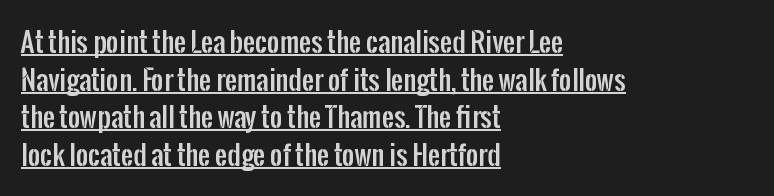
The image shows 27 px text type, upright; set left-aligned, normal line spacing (1.39x), normal letter spacing, underlined.
